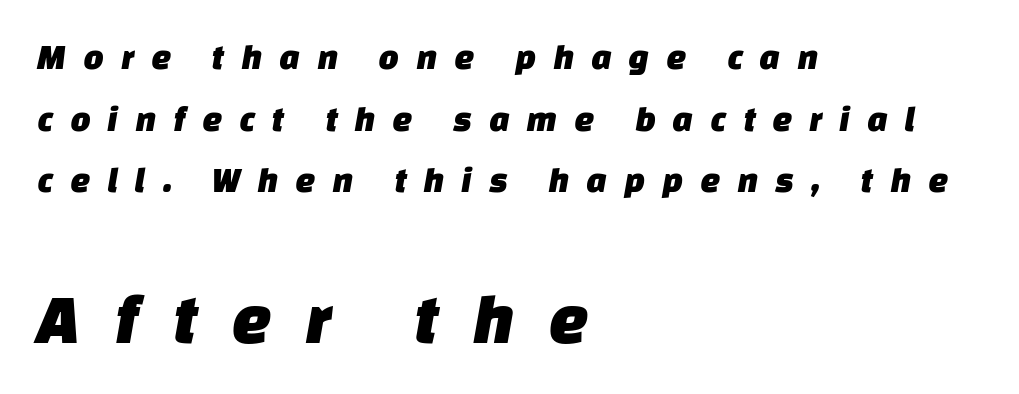
{"serif": "no", "width": "normal", "stroke_contrast": "low", "x_height": "large", "monospaced": "no", "underline": "no", "align": "left", "line_spacing_ratio": 1.71, "letter_spacing": "wide", "letter_spacing_em": 0.46, "larger_block": "second", "size_ratio": 2.0, "glyph_px": 72}
